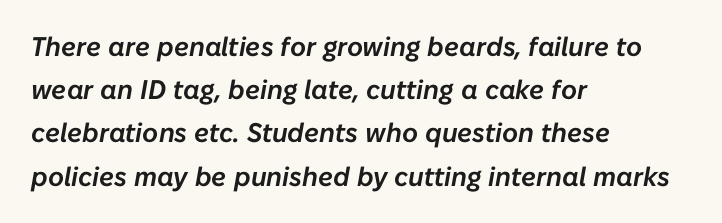
{"italic": "yes", "lean": "right", "slant_degrees": 10, "underline": "no", "align": "left", "line_spacing": "normal", "line_spacing_ratio": 1.6, "letter_spacing": "normal", "letter_spacing_em": 0.0, "glyph_px": 27}
